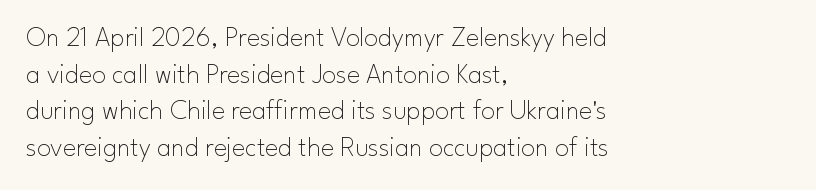
The leading is moderate, giving the passage an even texture. Italic: no, the glyphs are upright roman. Letterform terminals end flat and unadorned throughout the passage. Default kerning and tracking; the words read as compact shapes.
